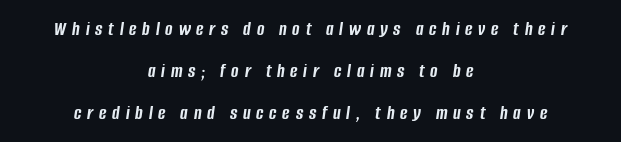
The image shows 20 px bold type, italic (leaning right); set centered, loose line spacing (2.1x), unusually wide letter spacing (+0.29 em), not underlined.
